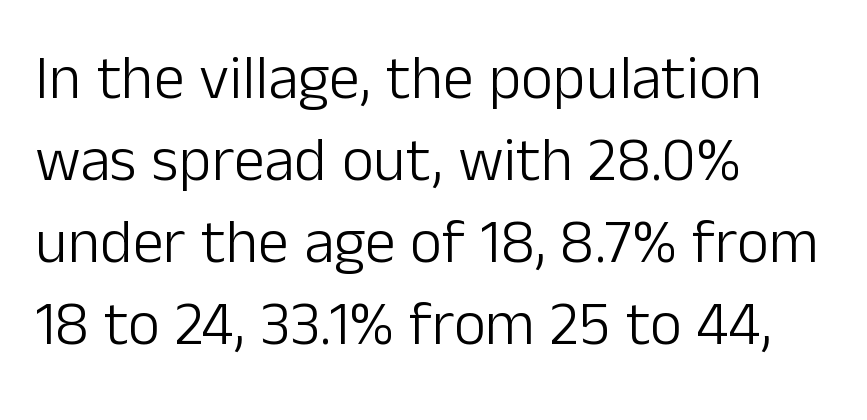
{"serif": "no", "italic": "no", "bold": "no", "weight": "light", "width": "normal", "stroke_contrast": "low", "x_height": "medium", "monospaced": "no", "underline": "no", "align": "left", "line_spacing": "normal", "line_spacing_ratio": 1.32, "letter_spacing": "normal", "letter_spacing_em": 0.0, "glyph_px": 62}
